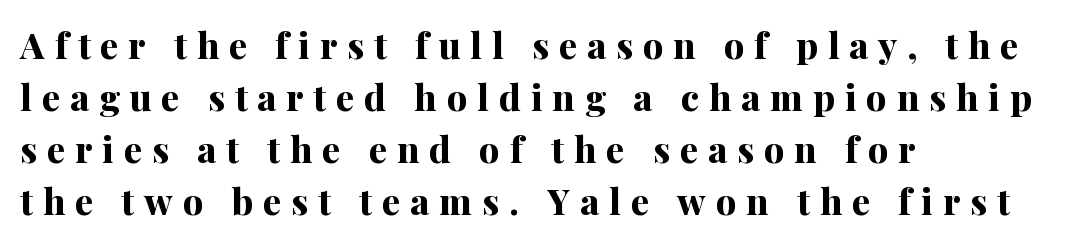
{"serif": "yes", "italic": "no", "bold": "yes", "weight": "bold", "width": "normal", "stroke_contrast": "medium", "x_height": "medium", "monospaced": "no", "underline": "no", "align": "left", "line_spacing": "normal", "line_spacing_ratio": 1.44, "letter_spacing": "wide", "letter_spacing_em": 0.28, "glyph_px": 36}
